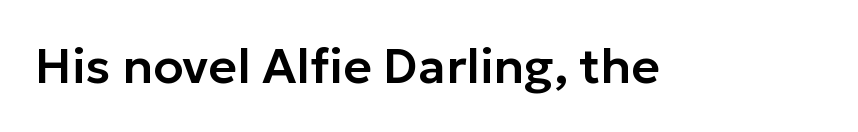
The image shows 49 px sans-serif type, upright; set normal letter spacing, not underlined; low stroke contrast and a medium x-height.
